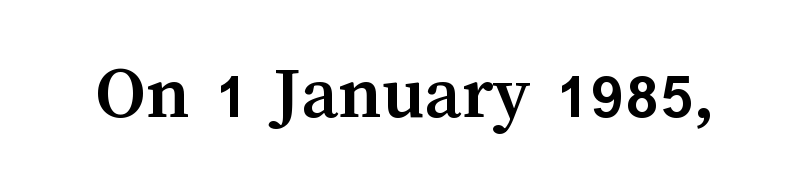
{"italic": "no", "bold": "yes", "weight": "semibold", "width": "normal", "stroke_contrast": "medium", "x_height": "medium", "monospaced": "no", "underline": "no", "letter_spacing": "normal", "letter_spacing_em": 0.0, "glyph_px": 78}
